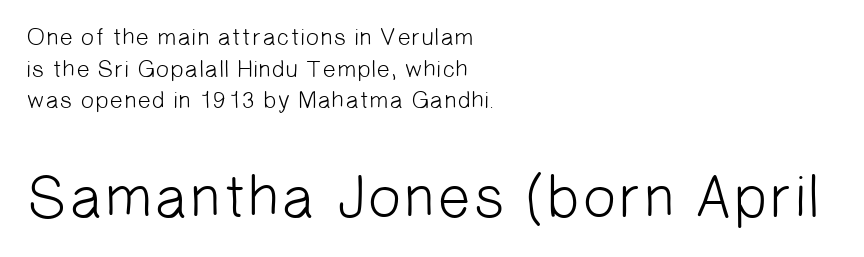
No word sits above an underline. One glance says typical: line gaps are just what's usual. Is the type heavy? It reads as light-to-regular instead. Does the type have serifs? No, each stem ends abruptly. Character size in the trailing block exceeds that of the leading block. Teacher's note: observe the even left margin — that is flush-left alignment.
